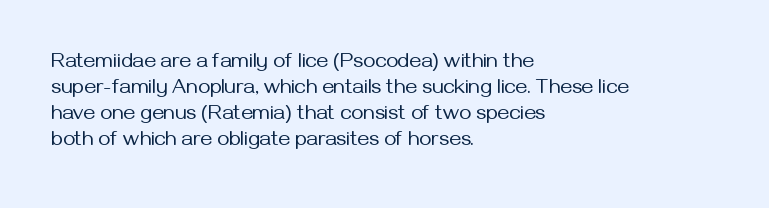
Q: Is the text bold? A: No.
Q: Is the text italic (slanted)? A: No, it is upright.
Q: Is the text underlined? A: No.
Q: How is the paragraph aligned? A: Left-aligned.
Q: Is the spacing between letters normal or unusually wide? A: Normal.
